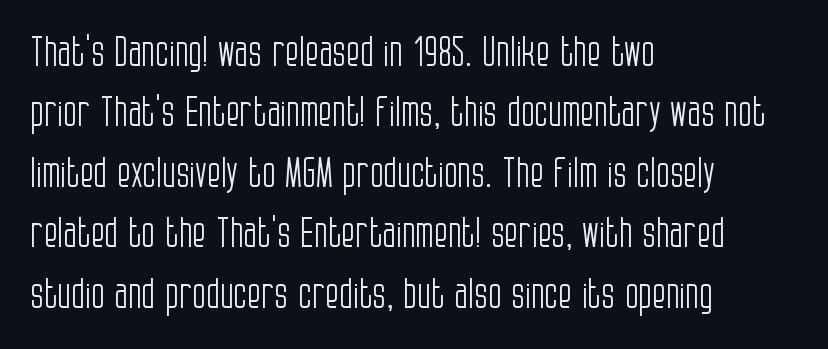
{"serif": "no", "italic": "no", "bold": "no", "weight": "light", "width": "condensed", "stroke_contrast": "low", "x_height": "large", "monospaced": "no", "underline": "no", "align": "left", "line_spacing": "normal", "line_spacing_ratio": 1.51, "letter_spacing": "normal", "letter_spacing_em": 0.0, "glyph_px": 40}
